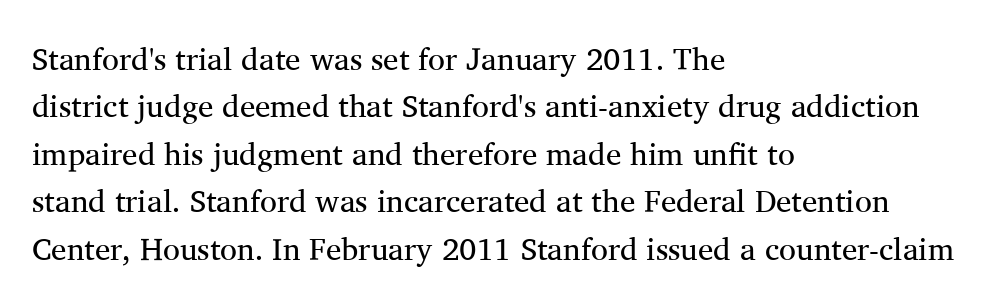
Weight: in the light-to-regular range. Lines of text with bare space underneath. These lines were composed using upright roman letters. Character widths vary here, with narrow letters taking less room than wide ones. The block of text has a typical density, with ordinary space between rows.
